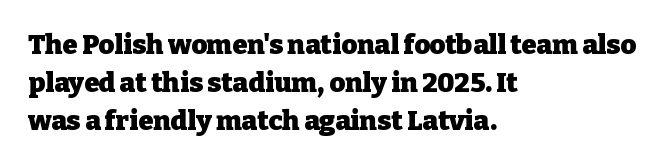
Q: Is the text bold? A: Yes.
Q: Is the text italic (slanted)? A: No, it is upright.
Q: Is the text underlined? A: No.
Q: How is the paragraph aligned? A: Left-aligned.
Q: Is the spacing between letters normal or unusually wide? A: Normal.
Q: Is the spacing between lines tight, normal or loose? A: Normal.
